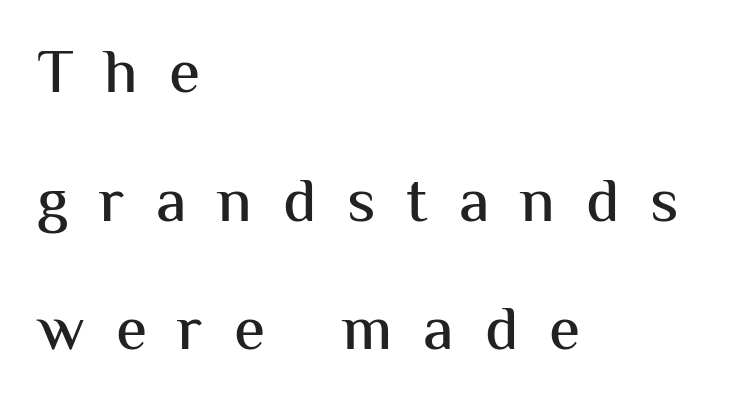
Letterform terminals end flat and unadorned throughout the passage. Vertical spacing — loose. The typesetter chose a ragged-right arrangement here. The letters advance in unequal steps, a hallmark of proportional type. Beneath every word, the page is bare. How are the letters spaced? Widely, with obvious added tracking.
